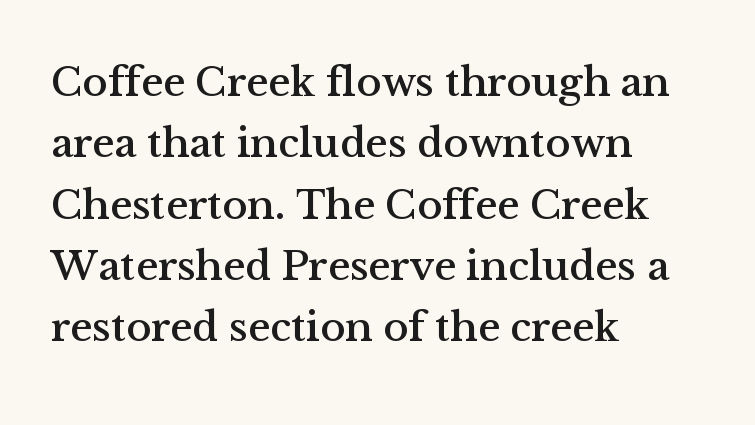
Q: Is the text italic (slanted)? A: No, it is upright.
Q: Is the typeface a serif or a sans-serif typeface? A: Serif.
Q: Is the text underlined? A: No.
Q: How is the paragraph aligned? A: Left-aligned.
Q: Is the spacing between letters normal or unusually wide? A: Normal.
Q: Is the spacing between lines tight, normal or loose? A: Normal.
Q: Width (condensed, normal, or wide)? A: Normal.
Q: Stroke contrast? A: Medium.
Q: x-height? A: Medium.
Q: Monospaced? A: No.
